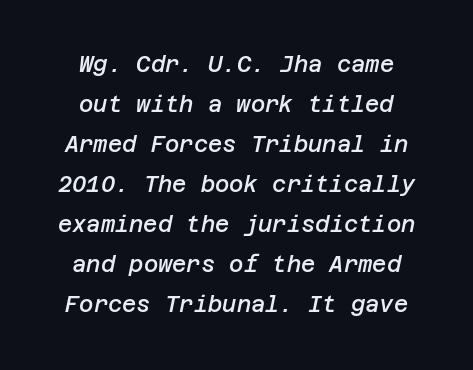
The image shows 22 px text type, italic (leaning right); set centered, line spacing 1.82x, normal letter spacing, not underlined.
